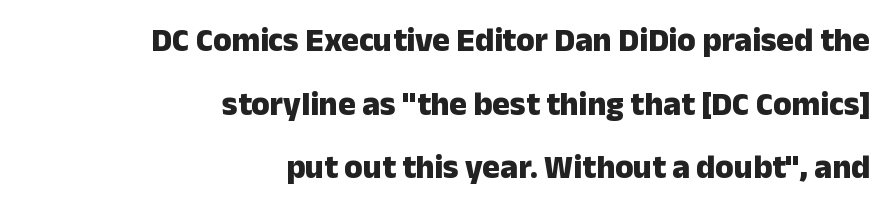
{"serif": "no", "italic": "no", "bold": "yes", "weight": "heavy", "width": "normal", "stroke_contrast": "low", "x_height": "medium", "monospaced": "no", "underline": "no", "align": "right", "line_spacing": "loose", "line_spacing_ratio": 1.93, "letter_spacing": "normal", "letter_spacing_em": 0.0, "glyph_px": 33}
